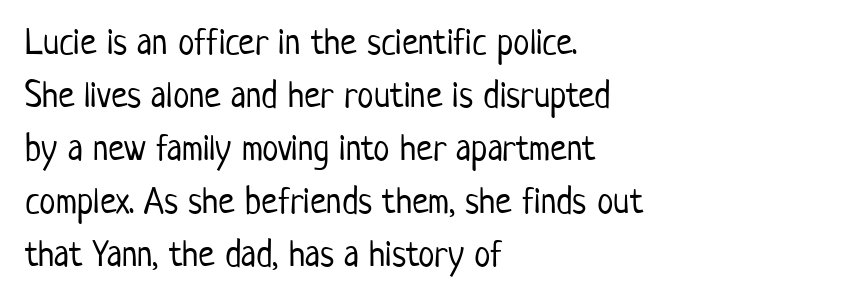
The image shows 37 px light, condensed sans-serif type, upright; set left-aligned, normal line spacing (1.43x), normal letter spacing, not underlined; low stroke contrast and a medium x-height.
